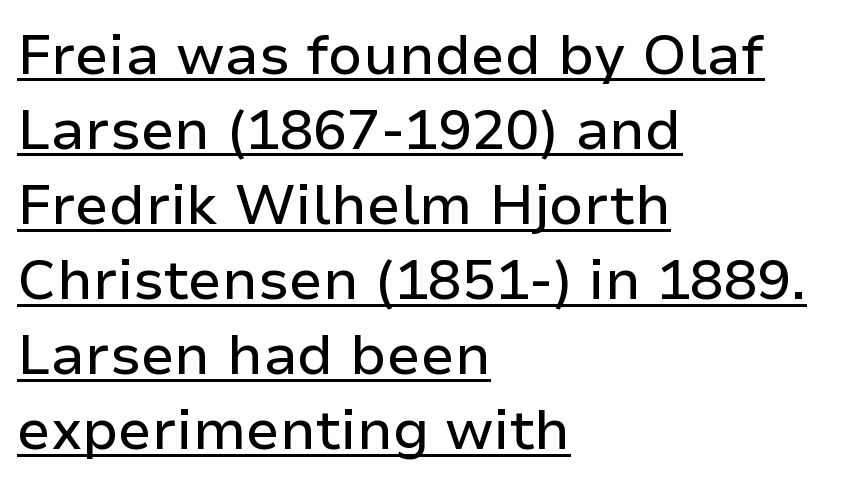
{"serif": "no", "italic": "no", "width": "normal", "stroke_contrast": "low", "x_height": "medium", "monospaced": "no", "underline": "yes", "align": "left", "line_spacing": "normal", "line_spacing_ratio": 1.34, "letter_spacing": "normal", "letter_spacing_em": 0.0, "glyph_px": 56}
